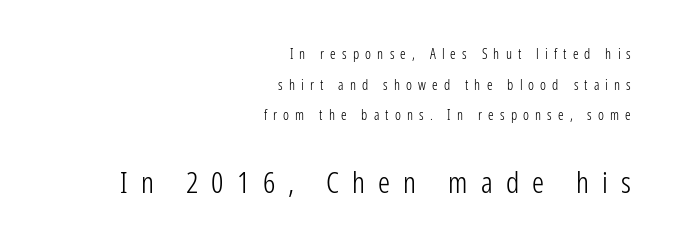
Tall strokes in this sample are plumb rather than angled. The gap between lines stays unmarked. Vertical spacing — loose. Stems here are at most as thick as an everyday book face. The line texture is sparse and dotted thanks to wide tracking. The characters display no serif detailing; their extremities are plain.
